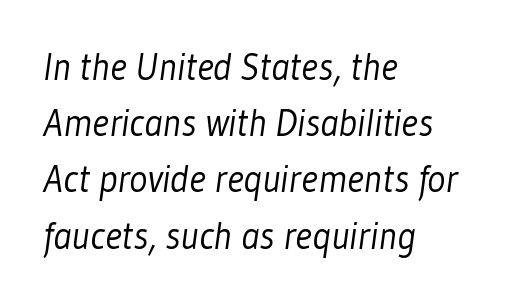
{"serif": "no", "bold": "no", "weight": "light", "width": "condensed", "stroke_contrast": "low", "x_height": "medium", "monospaced": "no", "underline": "no", "align": "left", "line_spacing": "normal", "line_spacing_ratio": 1.48, "letter_spacing": "normal", "letter_spacing_em": 0.0, "glyph_px": 38}
